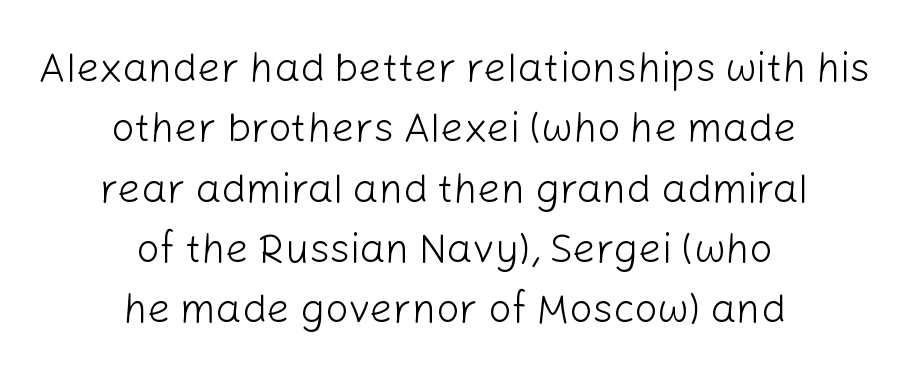
The image shows 41 px light sans-serif type, upright; set centered, normal line spacing (1.47x), normal letter spacing, not underlined; low stroke contrast and a medium x-height.
